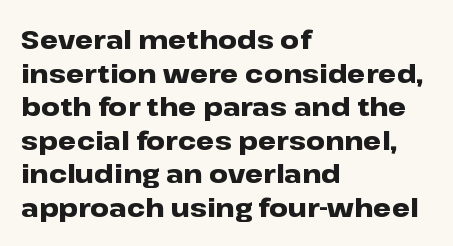
Q: Is the text bold? A: Yes.
Q: Is the text italic (slanted)? A: No, it is upright.
Q: Is the text underlined? A: No.
Q: How is the paragraph aligned? A: Left-aligned.
Q: Is the spacing between letters normal or unusually wide? A: Normal.
Q: Is the spacing between lines tight, normal or loose? A: Normal.
